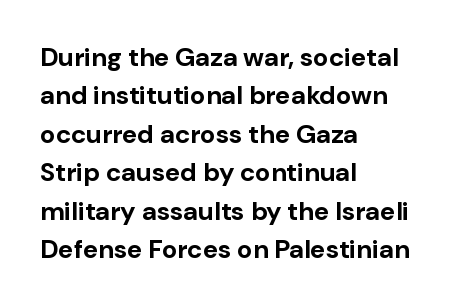
A typesetter would mark this as roman, not italic. Rule under the text: the space is simply empty. Layout note: lines flush left. The designer left line spacing at the default. What weight is shown? A full bold with thick strokes. This sample uses plain, unmodified letter spacing.
